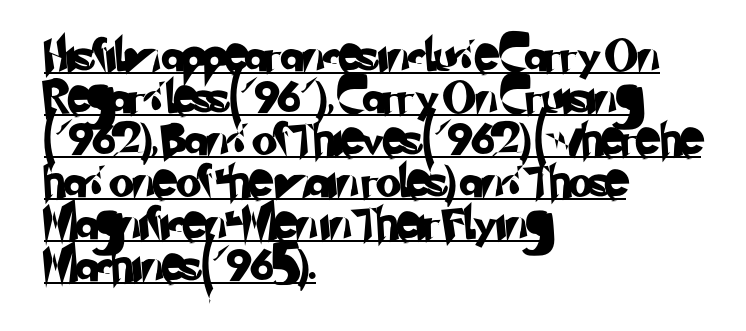
The image shows 32 px sans-serif type; set left-aligned, normal line spacing (1.31x), normal letter spacing, underlined; low stroke contrast and a small x-height.
